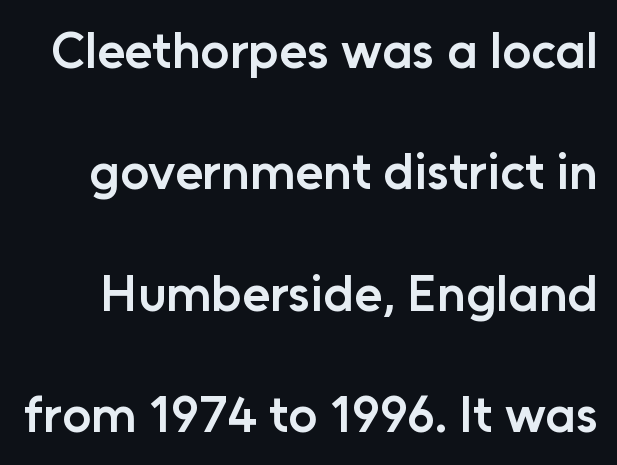
Classification — sans serif. Each letter keeps its own natural width here, so spacing adapts to shape. Designer's note — italics off, roman on. The horizontal fit of the characters is conventional and even. A typesetter would call this leading open, well beyond the default.
